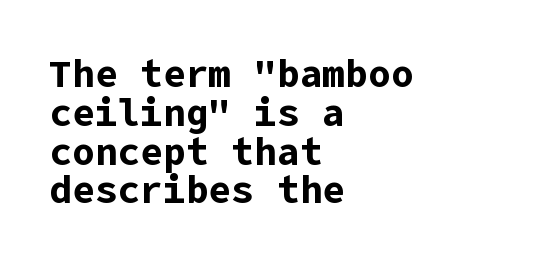
{"serif": "no", "italic": "no", "bold": "yes", "weight": "bold", "width": "normal", "stroke_contrast": "low", "x_height": "medium", "underline": "no", "align": "left", "line_spacing": "tight", "line_spacing_ratio": 1.02, "letter_spacing": "normal", "letter_spacing_em": 0.0, "glyph_px": 38}
